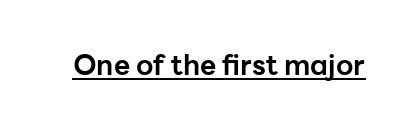
Q: Is the text bold? A: Yes.
Q: Is the text italic (slanted)? A: No, it is upright.
Q: Is the typeface a serif or a sans-serif typeface? A: Sans-serif.
Q: Is the text underlined? A: Yes.
Q: Is the spacing between letters normal or unusually wide? A: Normal.
Q: Width (condensed, normal, or wide)? A: Normal.
Q: Stroke contrast? A: Low.
Q: x-height? A: Medium.
Q: Monospaced? A: No.
